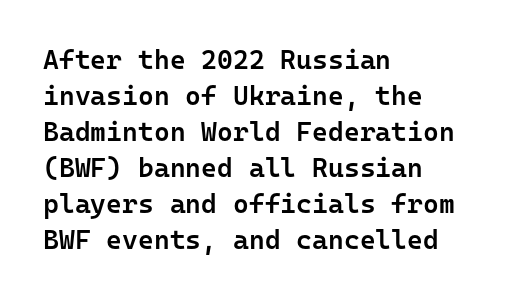
Q: Is the text bold? A: Semi-bold.
Q: Is the text italic (slanted)? A: No, it is upright.
Q: Is the text underlined? A: No.
Q: How is the paragraph aligned? A: Left-aligned.
Q: Is the spacing between letters normal or unusually wide? A: Normal.
Q: Is the spacing between lines tight, normal or loose? A: Normal.
